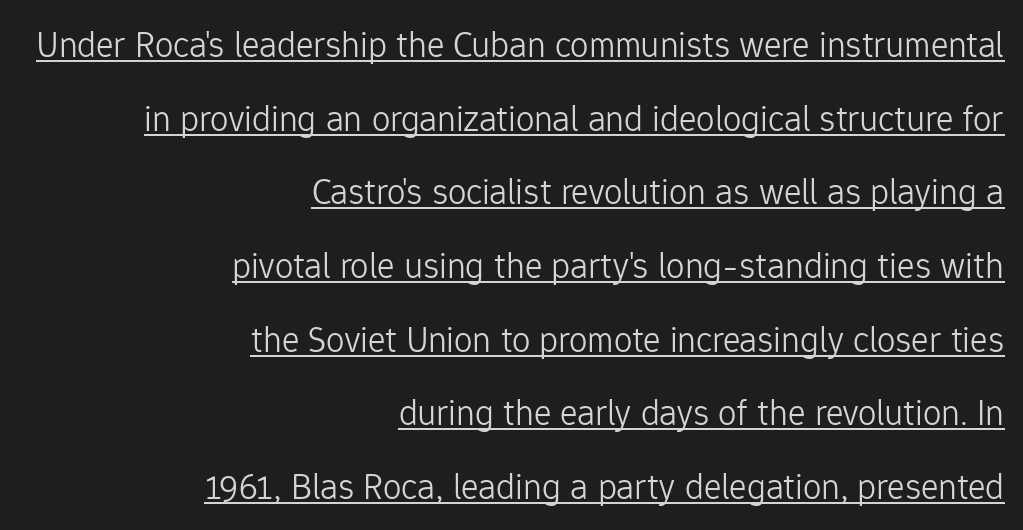
Where is the straight margin? On the right. The words here are underlined. You could not count columns in this text — the font is proportionally spaced. Glyph-to-glyph distance matches everyday printed text.
